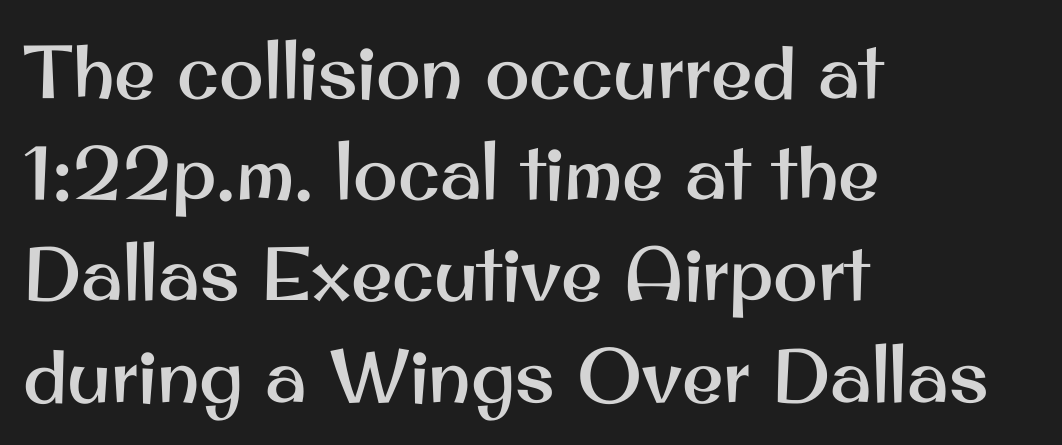
The image shows 75 px sans-serif type, upright; set left-aligned, normal line spacing (1.35x), normal letter spacing, not underlined; medium stroke contrast and a small x-height.
